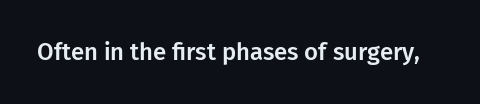
The image shows 24 px text type, upright; set normal letter spacing, not underlined.
